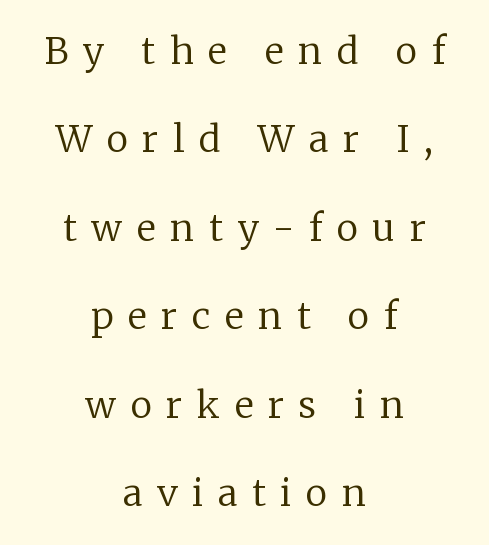
The image shows 37 px regular-weight serif type, upright; set centered, loose line spacing (2.39x), unusually wide letter spacing (+0.39 em), not underlined; low stroke contrast and a medium x-height.
